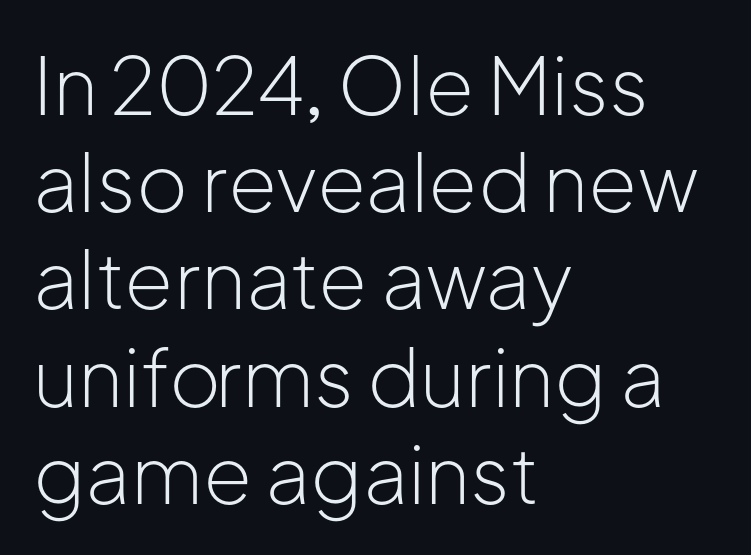
Q: Is the text bold? A: No.
Q: Is the text italic (slanted)? A: No, it is upright.
Q: Is the typeface a serif or a sans-serif typeface? A: Sans-serif.
Q: Is the text underlined? A: No.
Q: How is the paragraph aligned? A: Left-aligned.
Q: Is the spacing between letters normal or unusually wide? A: Normal.
Q: Width (condensed, normal, or wide)? A: Normal.
Q: Stroke contrast? A: Low.
Q: x-height? A: Medium.
Q: Monospaced? A: No.
